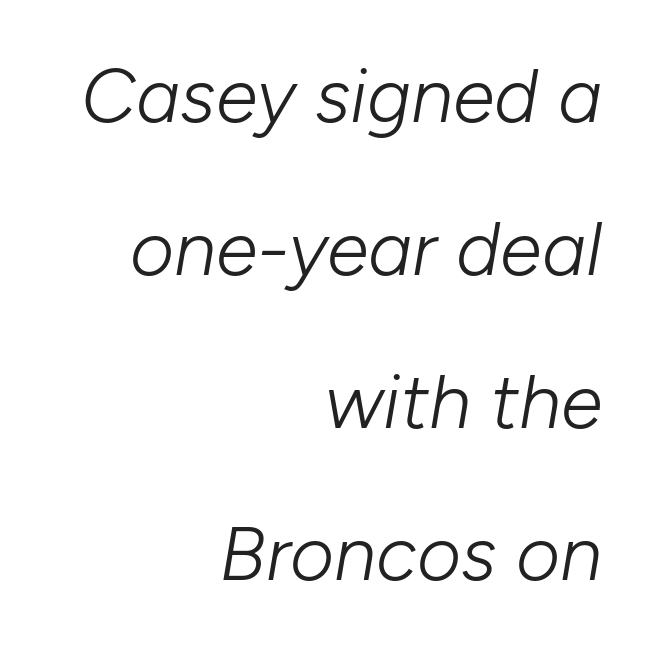
Letter spacing: default. Notice how the stems are inclined rather than vertical — that's the hallmark of italics. Underline: absent. Stems here are at most as thick as an everyday book face. Looks like regular typesetting: each glyph gets only the width it needs.
